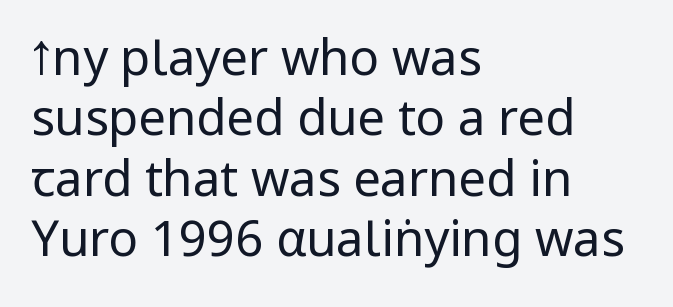
This rendering uses left alignment, leaving the right contour irregular. Words float on clear page, feet unadorned. Is this a fixed-width face? No — the glyphs have proportional, varying widths. Caption: standard tracking, unaltered. Compared with a typical body face, this is equally light or lighter still.
